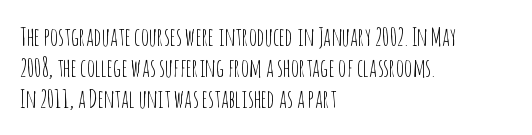
{"italic": "no", "bold": "no", "underline": "no", "align": "left", "line_spacing_ratio": 1.24, "letter_spacing": "normal", "letter_spacing_em": 0.0, "glyph_px": 25}
